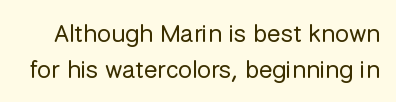
Q: Is the text bold? A: No.
Q: Is the text italic (slanted)? A: No, it is upright.
Q: Is the text underlined? A: No.
Q: Is the spacing between letters normal or unusually wide? A: Normal.
Q: Is the spacing between lines tight, normal or loose? A: Normal.
